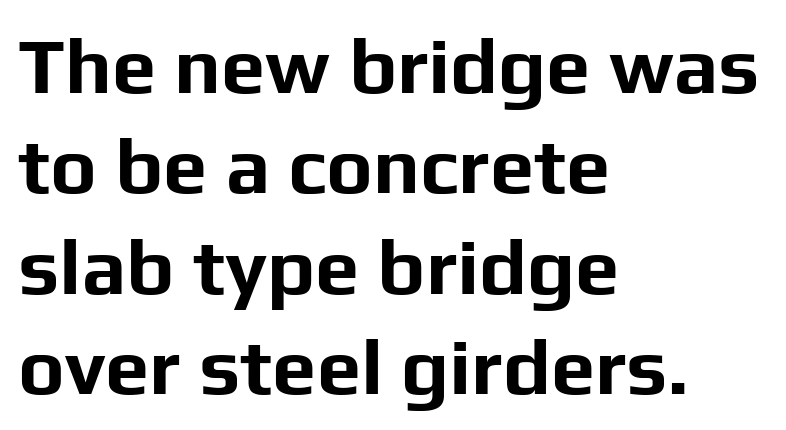
The image shows 79 px bold sans-serif type, upright; set left-aligned, normal line spacing (1.27x), normal letter spacing, not underlined; low stroke contrast and a medium x-height.
